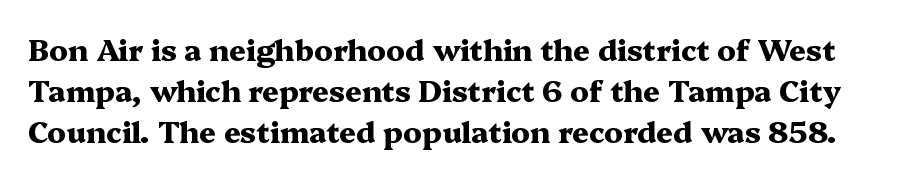
The image shows 29 px heavy, wide serif type, upright; set normal line spacing (1.42x), normal letter spacing, not underlined; medium stroke contrast and a medium x-height.
